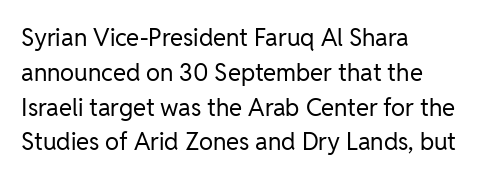
{"italic": "no", "bold": "no", "underline": "no", "align": "left", "line_spacing": "normal", "line_spacing_ratio": 1.45, "letter_spacing": "normal", "letter_spacing_em": 0.0, "glyph_px": 24}
